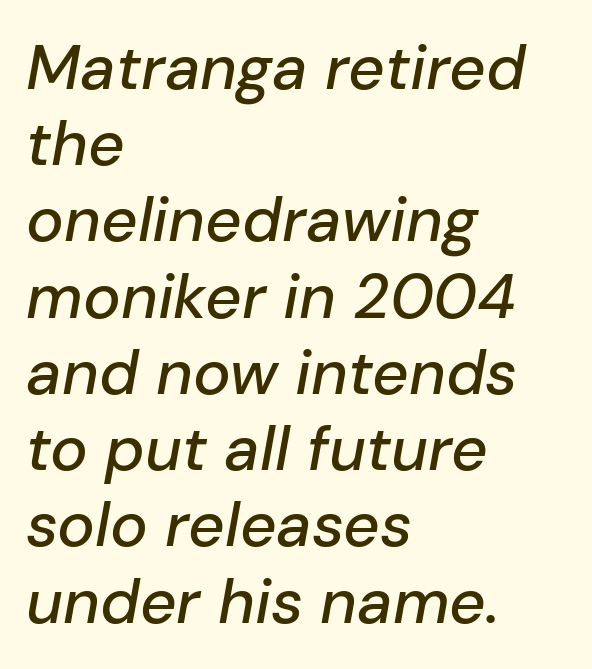
A typesetter would call this proportional, since set widths differ per character. The zone under the glyphs is completely vacant. Casual observation: everything's shoved over to the left. What stands out about the letter spacing? Nothing — it is the standard amount. The typography opts for an oblique posture over an upright one.
